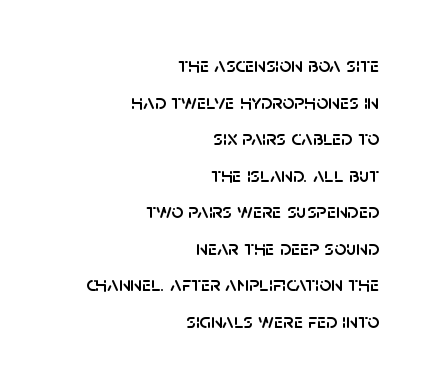
The image shows 21 px text type, upright; set right-aligned, line spacing 1.74x, normal letter spacing, not underlined.
